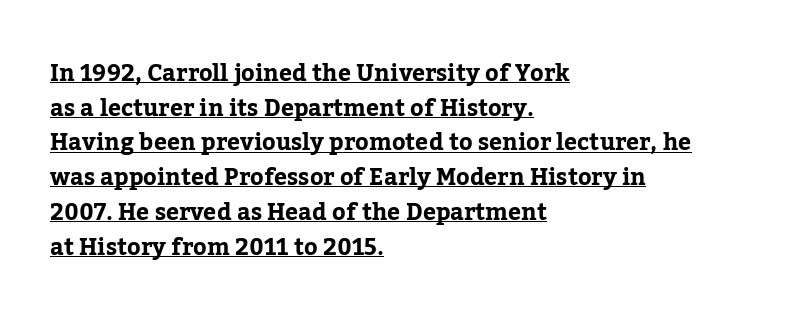
Notice how the passage keeps a crisp vertical edge on the left only. The vertical gap from one line to the next is medium. Posture: straight, roman, zero tilt. The typesetter has applied underlining to the passage shown. What stands out about the letter spacing? Nothing — it is the standard amount.
